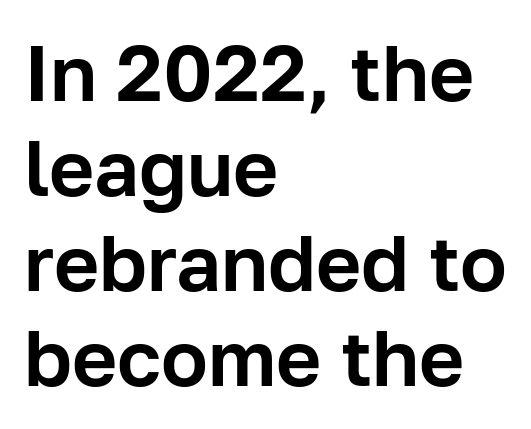
A student would call this left alignment; a typographer would say flush left, rag right. Short note: letters normally spaced. The passage shown is typed in a proportional face where columns would drift. In terms of posture, this sample is upright. Plain, unruled lines of type.
